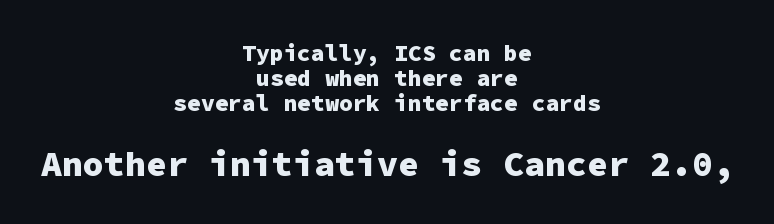
Q: Is the text bold? A: Yes.
Q: Is the text italic (slanted)? A: No, it is upright.
Q: Is the typeface a serif or a sans-serif typeface? A: Sans-serif.
Q: Is the text underlined? A: No.
Q: How is the paragraph aligned? A: Centered.
Q: Is the spacing between letters normal or unusually wide? A: Normal.
Q: Is the spacing between lines tight, normal or loose? A: Tight.
Q: Which block of text is set in a larger size, the first (top) or the second (bottom)? A: The second (bottom) one.
Q: Width (condensed, normal, or wide)? A: Normal.
Q: Stroke contrast? A: Low.
Q: x-height? A: Medium.
Q: Monospaced? A: Yes.
